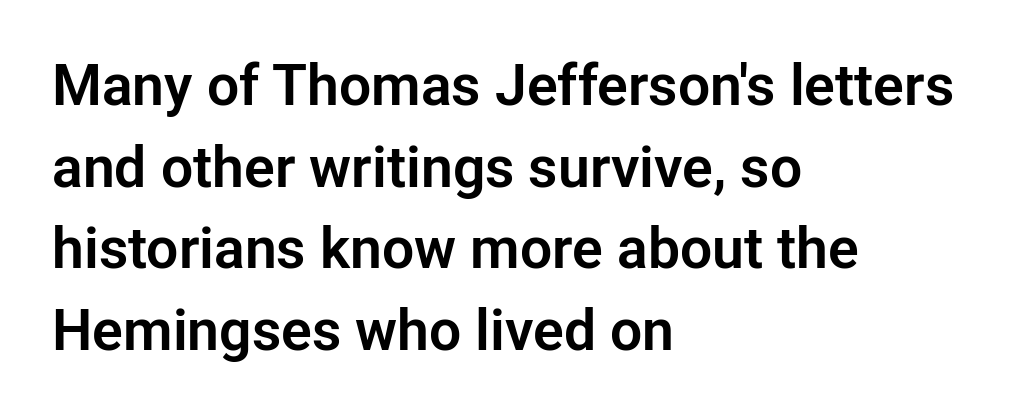
The image shows 57 px sans-serif type, upright; set left-aligned, normal line spacing (1.43x), normal letter spacing, not underlined; low stroke contrast and a medium x-height.
